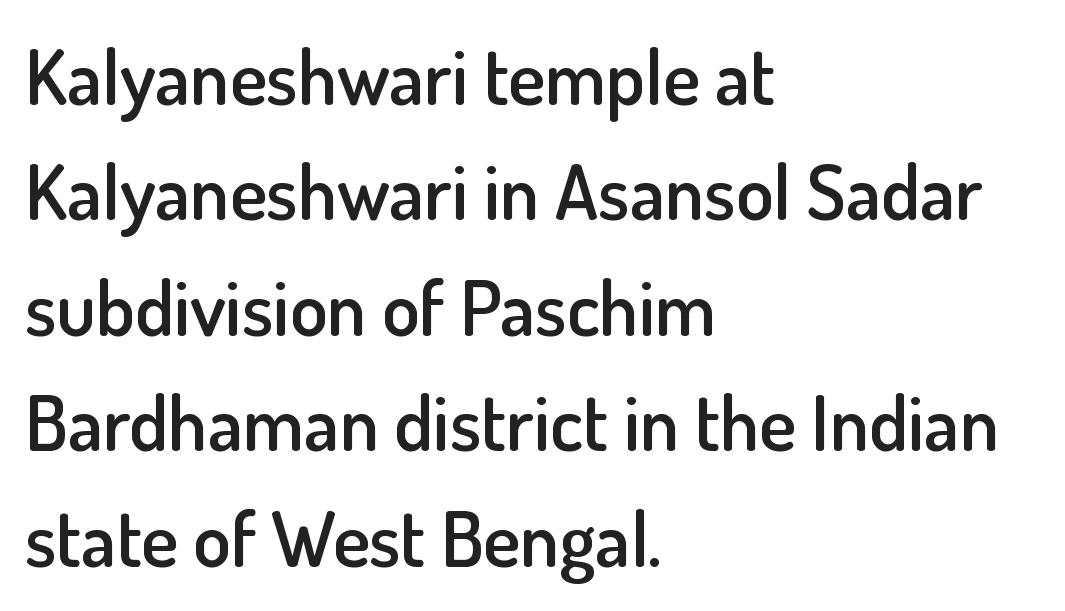
Q: Is the text bold? A: Semi-bold.
Q: Is the text italic (slanted)? A: No, it is upright.
Q: Is the typeface a serif or a sans-serif typeface? A: Sans-serif.
Q: Is the text underlined? A: No.
Q: How is the paragraph aligned? A: Left-aligned.
Q: Is the spacing between letters normal or unusually wide? A: Normal.
Q: Is the spacing between lines tight, normal or loose? A: Normal.
Q: Width (condensed, normal, or wide)? A: Normal.
Q: Stroke contrast? A: Low.
Q: x-height? A: Small.
Q: Monospaced? A: No.
